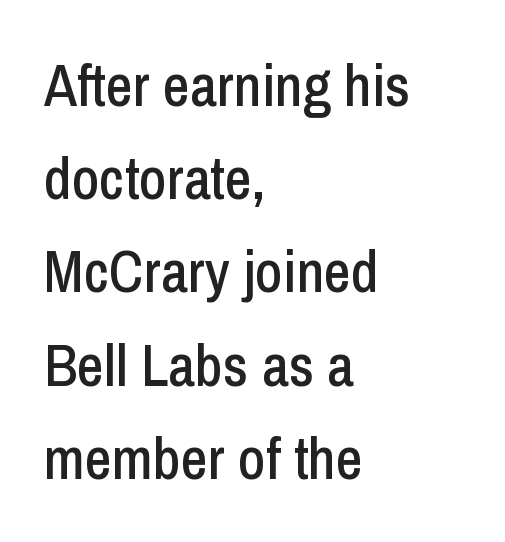
{"serif": "no", "italic": "no", "width": "condensed", "stroke_contrast": "low", "x_height": "medium", "monospaced": "no", "underline": "no", "align": "left", "line_spacing": "normal", "line_spacing_ratio": 1.58, "letter_spacing": "normal", "letter_spacing_em": 0.0, "glyph_px": 59}
